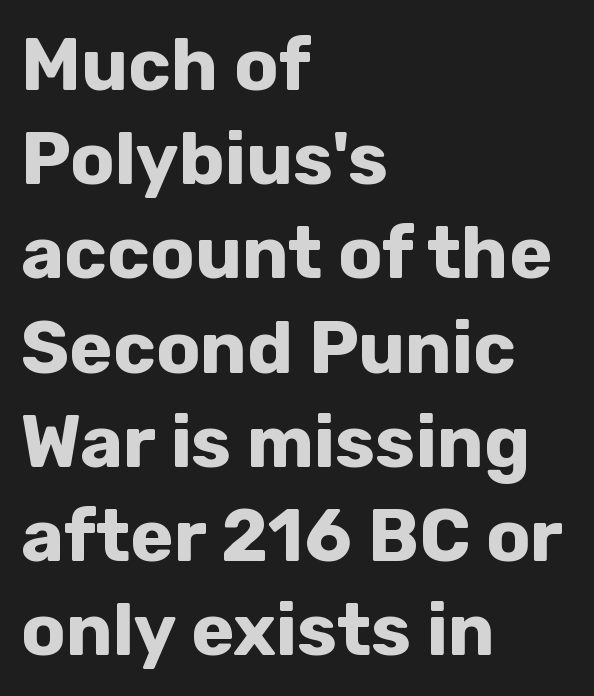
Q: Is the text bold? A: Yes.
Q: Is the text italic (slanted)? A: No, it is upright.
Q: Is the typeface a serif or a sans-serif typeface? A: Sans-serif.
Q: Is the text underlined? A: No.
Q: How is the paragraph aligned? A: Left-aligned.
Q: Is the spacing between letters normal or unusually wide? A: Normal.
Q: Is the spacing between lines tight, normal or loose? A: Normal.
Q: Width (condensed, normal, or wide)? A: Normal.
Q: Stroke contrast? A: Low.
Q: x-height? A: Medium.
Q: Monospaced? A: No.
